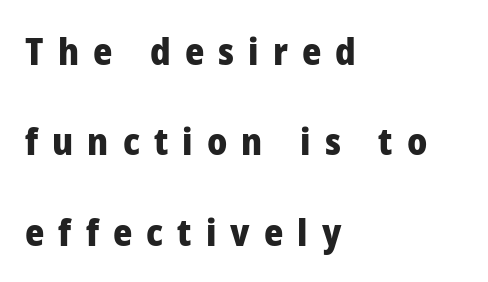
The image shows 37 px heavy sans-serif type, upright; set left-aligned, loose line spacing (2.44x), unusually wide letter spacing (+0.38 em), not underlined; low stroke contrast and a medium x-height.
